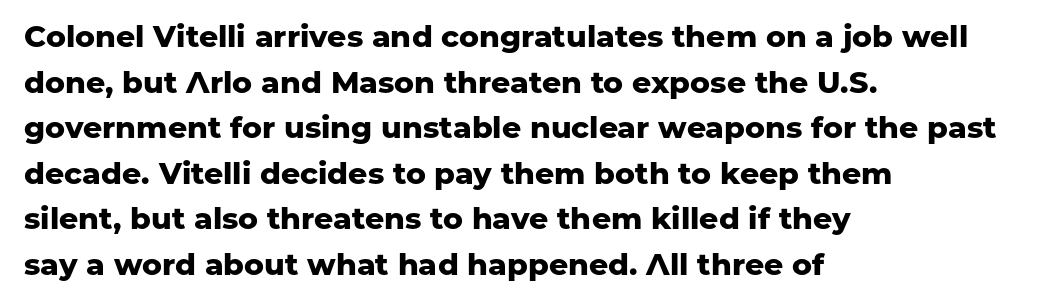
Typeset ragged right — the left edge is the straight one. Spacing between characters is what you'd get straight out of the box. Reading down the column, the eye jumps a familiar distance to each next line. Ascenders rise straight up at ninety degrees.
